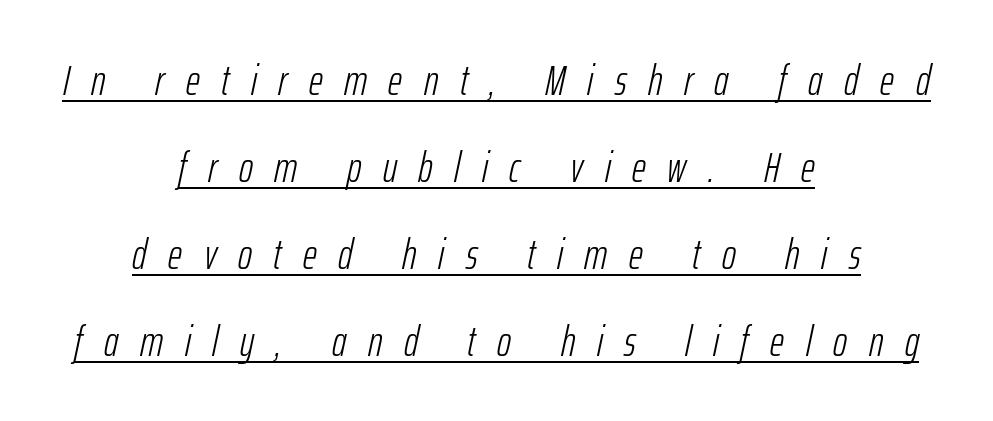
Q: Is the text bold? A: No.
Q: Is the text italic (slanted)? A: Yes, it leans right by about 12 degrees.
Q: Is the text underlined? A: Yes.
Q: How is the paragraph aligned? A: Centered.
Q: Is the spacing between letters normal or unusually wide? A: Unusually wide.
Q: Is the spacing between lines tight, normal or loose? A: Loose.
Q: Width (condensed, normal, or wide)? A: Condensed.
Q: Stroke contrast? A: Low.
Q: x-height? A: Medium.
Q: Monospaced? A: No.
